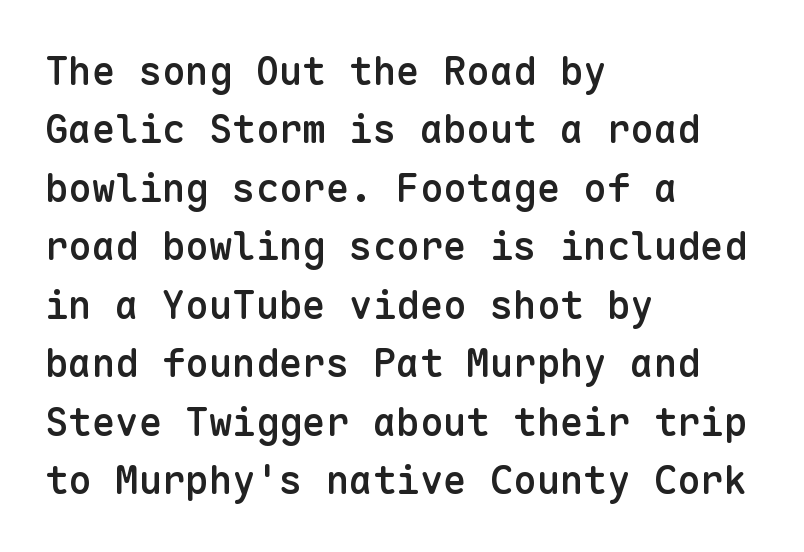
Q: Is the text bold? A: Semi-bold.
Q: Is the text italic (slanted)? A: No, it is upright.
Q: Is the typeface a serif or a sans-serif typeface? A: Sans-serif.
Q: Is the text underlined? A: No.
Q: How is the paragraph aligned? A: Left-aligned.
Q: Is the spacing between letters normal or unusually wide? A: Normal.
Q: Is the spacing between lines tight, normal or loose? A: Normal.
Q: Width (condensed, normal, or wide)? A: Normal.
Q: Stroke contrast? A: Low.
Q: x-height? A: Medium.
Q: Monospaced? A: Yes.
